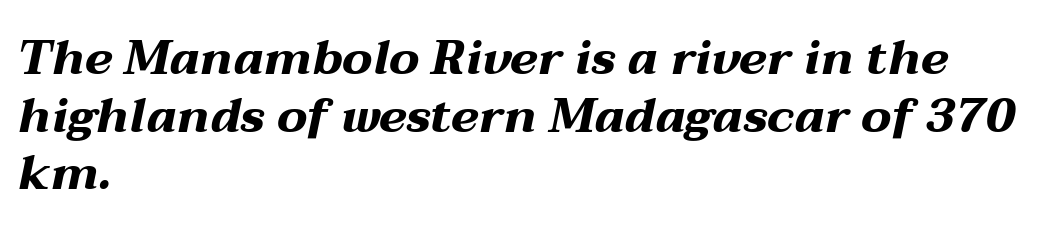
The image shows 48 px bold, wide type, italic (leaning right); set left-aligned, line spacing 1.2x, normal letter spacing, not underlined; medium stroke contrast and a medium x-height.
